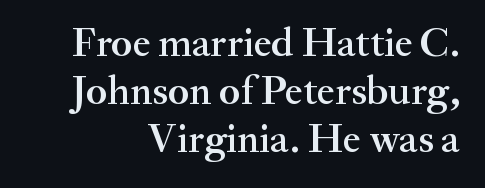
{"serif": "yes", "italic": "no", "bold": "semi", "weight": "semibold", "width": "normal", "stroke_contrast": "medium", "x_height": "small", "monospaced": "no", "underline": "no", "align": "right", "line_spacing_ratio": 1.17, "letter_spacing": "normal", "letter_spacing_em": 0.0, "glyph_px": 41}
